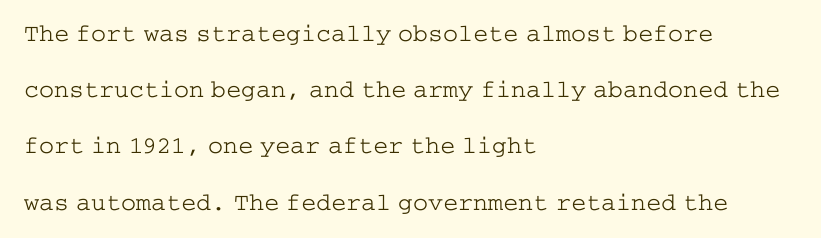
Q: Is the text bold? A: No.
Q: Is the text italic (slanted)? A: No, it is upright.
Q: Is the text underlined? A: No.
Q: How is the paragraph aligned? A: Left-aligned.
Q: Is the spacing between letters normal or unusually wide? A: Normal.
Q: Is the spacing between lines tight, normal or loose? A: Loose.
